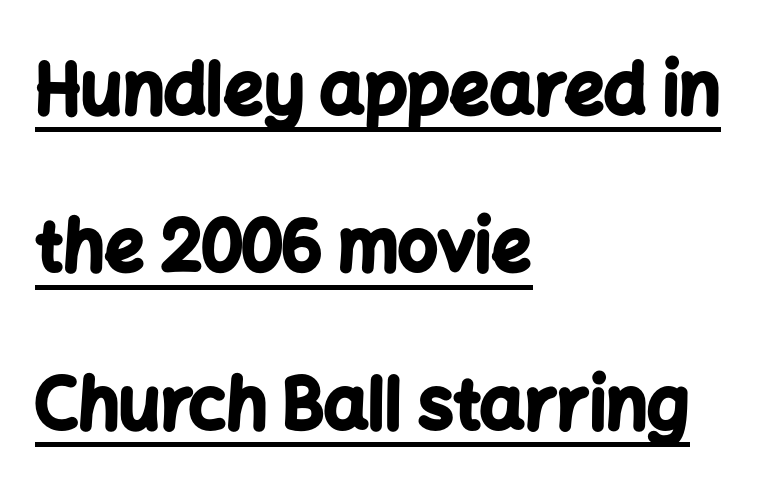
Horizontal bands of white between lines are thick stripes. The passage shown is typed in a proportional face where columns would drift. All the whitespace from short lines collects on the right. Every character sits straight up, as roman type does.
